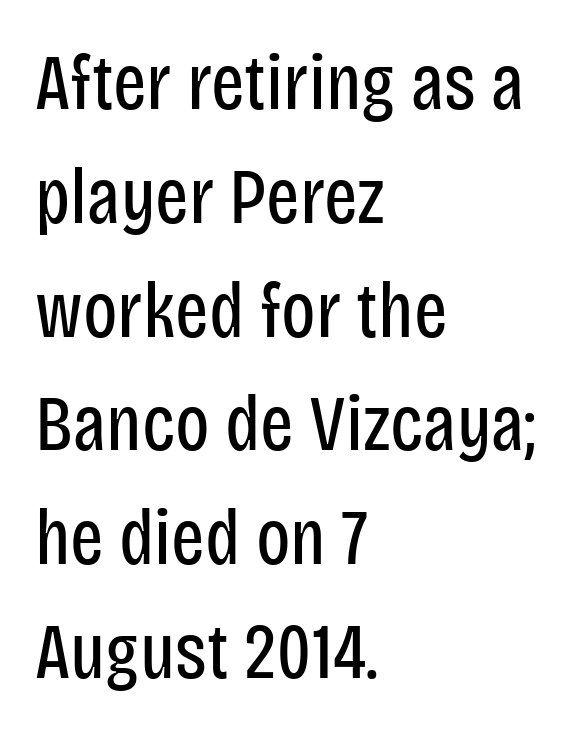
{"serif": "no", "italic": "no", "bold": "no", "weight": "regular", "width": "condensed", "stroke_contrast": "low", "x_height": "large", "monospaced": "no", "underline": "no", "align": "left", "line_spacing": "normal", "line_spacing_ratio": 1.44, "letter_spacing": "normal", "letter_spacing_em": 0.0, "glyph_px": 79}
